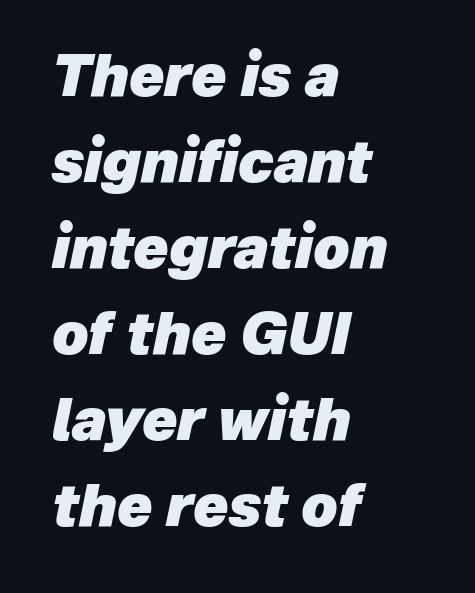
The image shows 57 px heavy type, italic (leaning right); set left-aligned, normal line spacing (1.51x), normal letter spacing, not underlined; low stroke contrast and a medium x-height.
